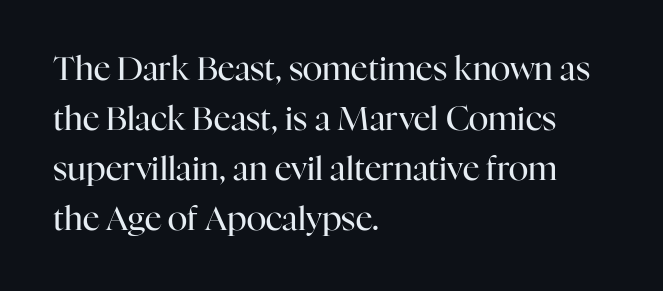
{"serif": "yes", "italic": "no", "bold": "no", "weight": "regular", "width": "normal", "stroke_contrast": "high", "x_height": "medium", "monospaced": "no", "underline": "no", "align": "left", "line_spacing": "normal", "line_spacing_ratio": 1.52, "letter_spacing": "normal", "letter_spacing_em": 0.0, "glyph_px": 33}
